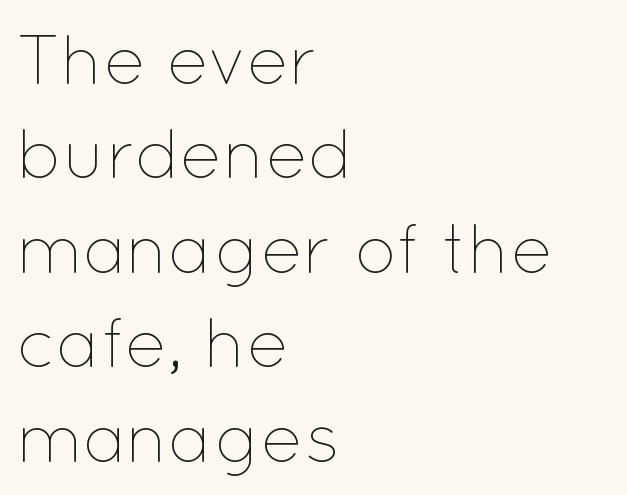
Q: Is the text bold? A: No.
Q: Is the text italic (slanted)? A: No, it is upright.
Q: Is the text underlined? A: No.
Q: How is the paragraph aligned? A: Left-aligned.
Q: Is the spacing between letters normal or unusually wide? A: Normal.
Q: Is the spacing between lines tight, normal or loose? A: Normal.
Q: Width (condensed, normal, or wide)? A: Normal.
Q: Stroke contrast? A: Low.
Q: x-height? A: Medium.
Q: Monospaced? A: No.
